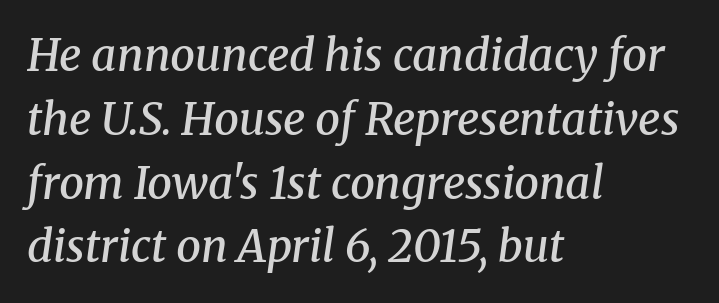
{"serif": "yes", "italic": "yes", "lean": "right", "slant_degrees": 8, "bold": "semi", "weight": "semibold", "width": "normal", "stroke_contrast": "medium", "x_height": "medium", "monospaced": "no", "underline": "no", "align": "left", "line_spacing": "normal", "line_spacing_ratio": 1.45, "letter_spacing": "normal", "letter_spacing_em": 0.0, "glyph_px": 44}
